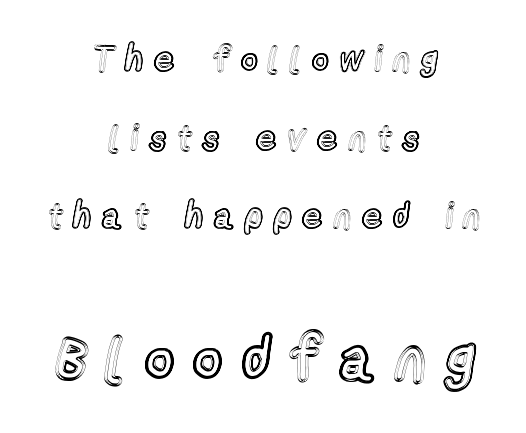
The image shows 62 px condensed type; set centered, loose line spacing (2.25x), unusually wide letter spacing (+0.32 em), not underlined; the second (bottom) block is 1.77x larger; a medium x-height.
